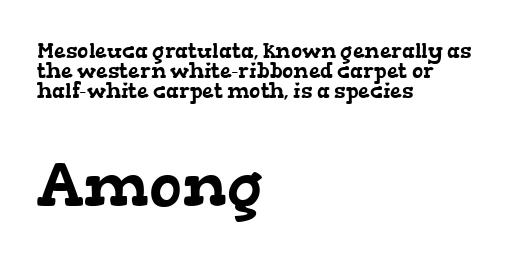
Does the leading feel generous? Not at all — it's pinched. The compositor pushed each line to the left boundary. Compare the two chunks: the lower has the greater cap height. The font family rendered here belongs to the serif group. The passage shown is typed in a proportional face where columns would drift. Look at the tracking — it's just the regular setting, nothing added.
